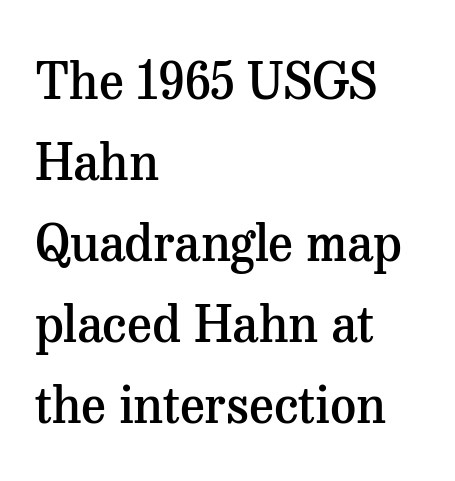
The image shows 51 px semibold serif type, upright; set left-aligned, normal line spacing (1.59x), normal letter spacing, not underlined; medium stroke contrast and a medium x-height.
